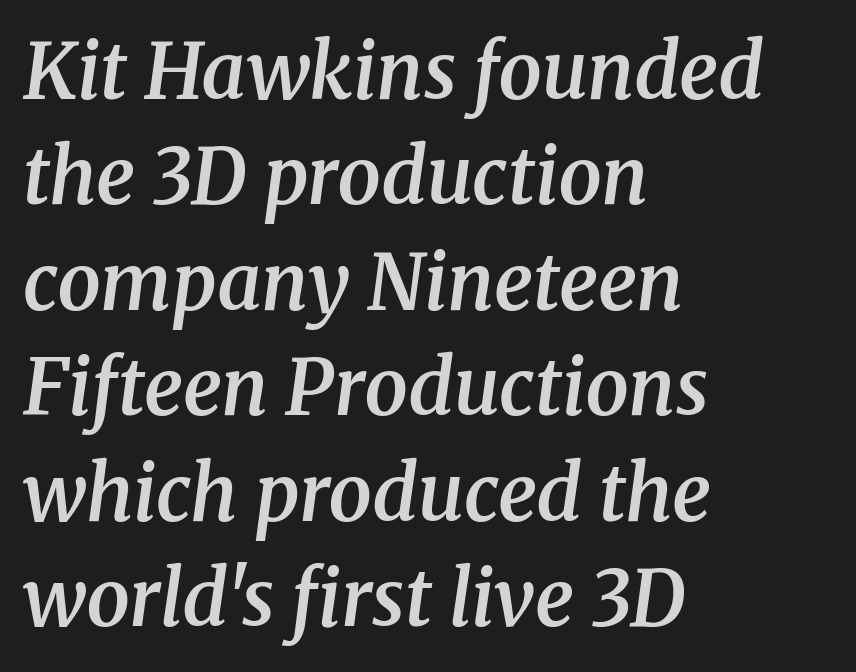
The image shows 77 px semibold serif type, italic (leaning right); set left-aligned, normal line spacing (1.37x), normal letter spacing, not underlined; medium stroke contrast and a medium x-height.
